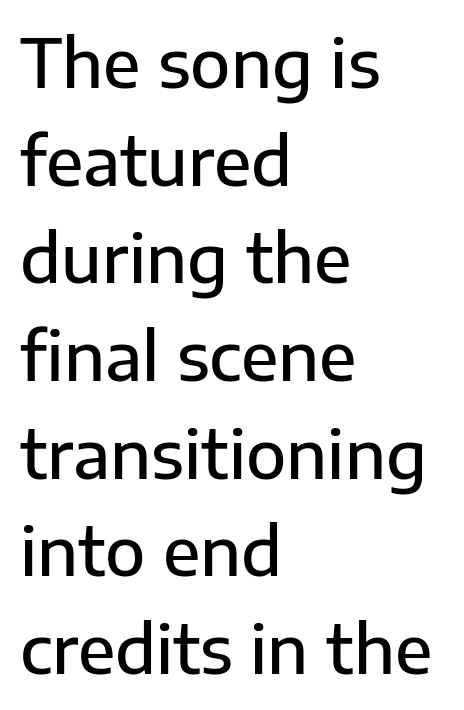
{"serif": "no", "italic": "no", "bold": "semi", "weight": "semibold", "width": "normal", "stroke_contrast": "low", "x_height": "medium", "monospaced": "no", "underline": "no", "align": "left", "line_spacing": "normal", "line_spacing_ratio": 1.48, "letter_spacing": "normal", "letter_spacing_em": 0.0, "glyph_px": 66}
